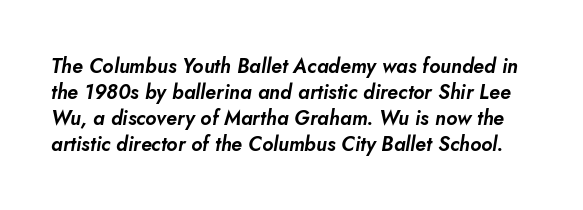
The image shows 20 px text type, italic (leaning right); set normal line spacing (1.3x), normal letter spacing, not underlined.
